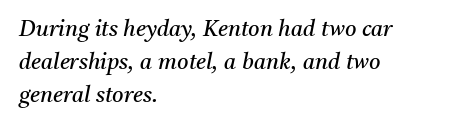
Beneath every word, the page is bare. Designer's note — italics engaged. Unbolded letterforms with no extra heft. Compared with typical paragraphs, the rows here are spaced about the same.
